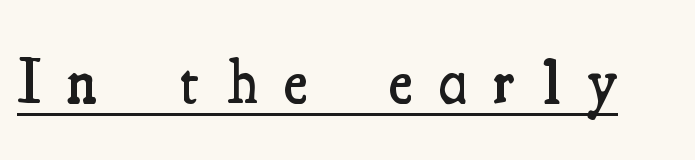
The image shows 63 px semibold, condensed serif type, upright; set unusually wide letter spacing (+0.43 em), underlined; medium stroke contrast and a small x-height.
